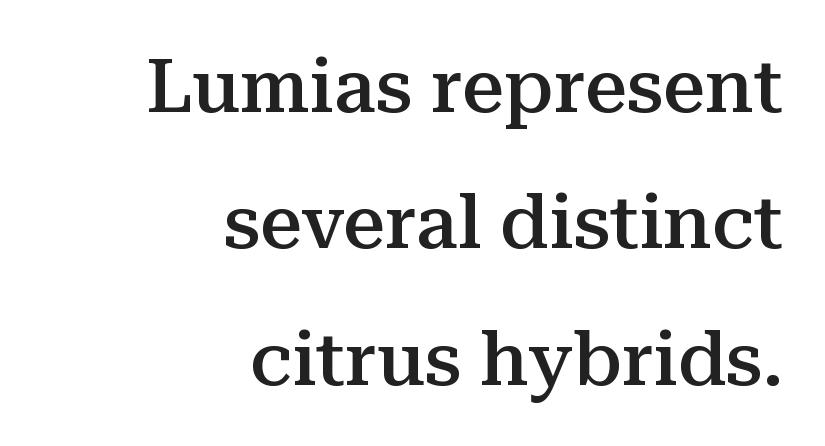
The image shows 75 px semibold serif type, upright; set right-aligned, line spacing 1.82x, normal letter spacing, not underlined; medium stroke contrast and a medium x-height.
